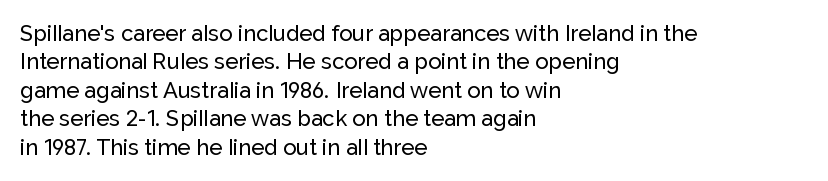
Does extra space separate the letters? No, they use regular spacing. Rows of type keep a routine distance in the vertical direction. Descender tails drop into unmarked territory. No italicization has been applied; the sample stays upright.
